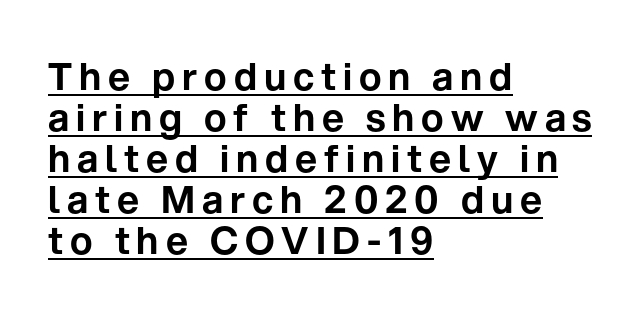
{"serif": "no", "italic": "no", "width": "normal", "stroke_contrast": "low", "x_height": "medium", "monospaced": "no", "underline": "yes", "align": "left", "line_spacing": "tight", "line_spacing_ratio": 1.08, "glyph_px": 38}
